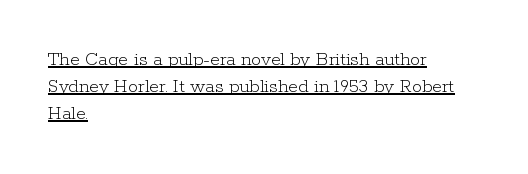
The image shows 20 px text type, upright; set left-aligned, normal line spacing (1.35x), normal letter spacing, underlined.
